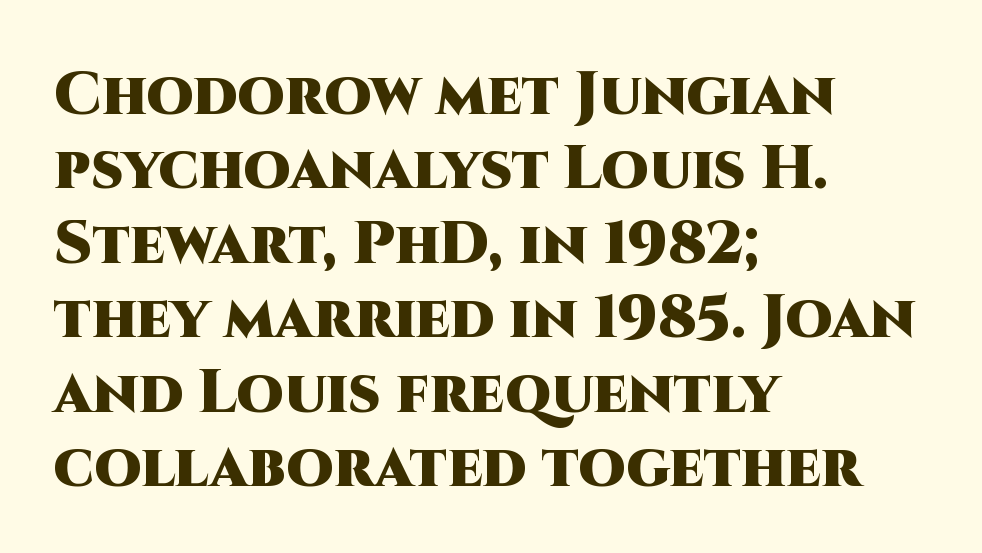
The image shows 60 px heavy sans-serif type, upright; set left-aligned, line spacing 1.24x, normal letter spacing, not underlined; high stroke contrast and a large x-height.
